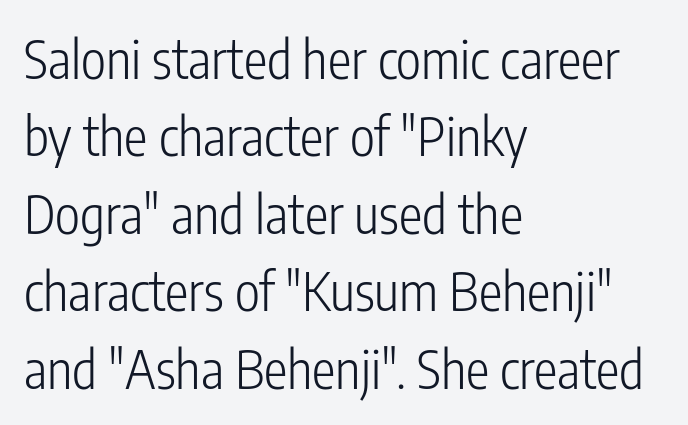
Q: Is the text bold? A: No.
Q: Is the text italic (slanted)? A: No, it is upright.
Q: Is the typeface a serif or a sans-serif typeface? A: Sans-serif.
Q: Is the text underlined? A: No.
Q: How is the paragraph aligned? A: Left-aligned.
Q: Is the spacing between letters normal or unusually wide? A: Normal.
Q: Is the spacing between lines tight, normal or loose? A: Normal.
Q: Width (condensed, normal, or wide)? A: Condensed.
Q: Stroke contrast? A: Low.
Q: x-height? A: Medium.
Q: Monospaced? A: No.
